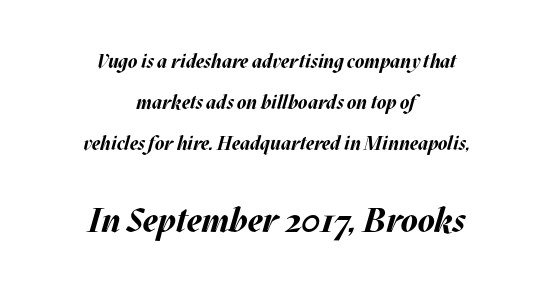
The image shows 34 px bold type, italic (leaning right); set centered, loose line spacing (2.15x), normal letter spacing, not underlined; the second (bottom) block is 1.79x larger; medium stroke contrast and a large x-height.
